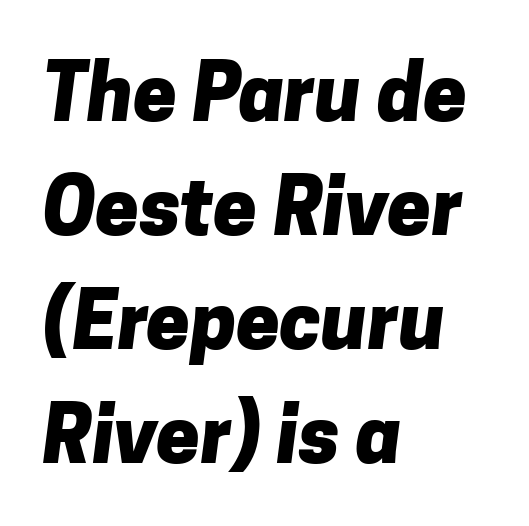
The face used here is proportionally spaced, like ordinary book or web type. Spacing between characters is what you'd get straight out of the box. The typesetting leans heavy: a genuine bold. Rows of type keep a routine distance in the vertical direction. A sans-serif font was chosen for this passage. The rag falls on the right side of this text block.
